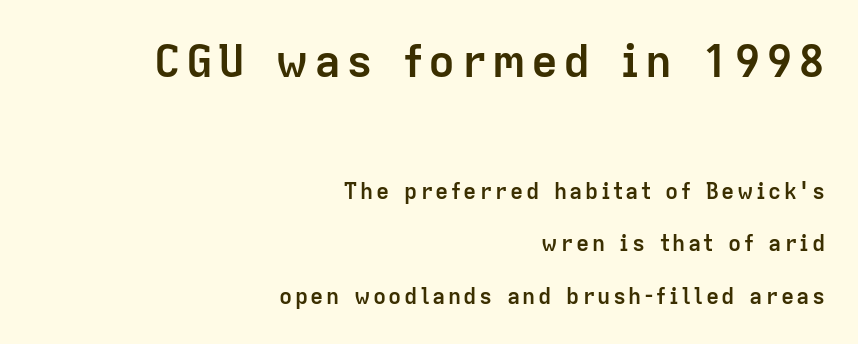
The image shows 45 px semibold sans-serif type, upright; set right-aligned, loose line spacing (2.39x), not underlined; the first (top) block is 2.05x larger; low stroke contrast and a medium x-height.
